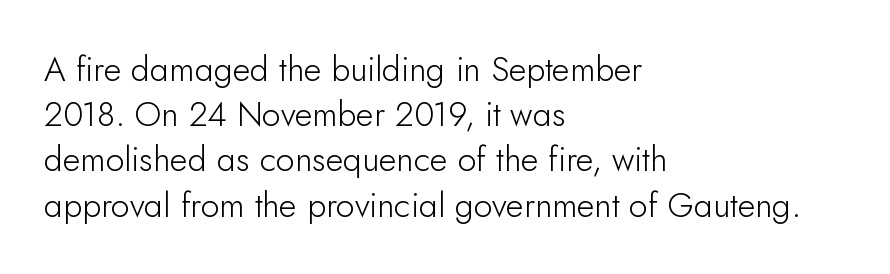
Think of a printed novel: that variable character pitch is what you see here. Inter-character spacing is left at the font's built-in metrics. Letters have the restrained weight of plain body copy at most. This rendering employs a face without finishing strokes, i.e., a sans-serif.
